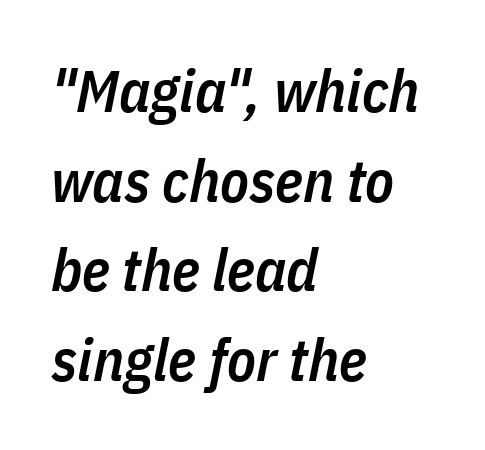
Q: Is the text bold? A: Semi-bold.
Q: Is the text italic (slanted)? A: Yes, it leans right by about 11 degrees.
Q: Is the text underlined? A: No.
Q: How is the paragraph aligned? A: Left-aligned.
Q: Is the spacing between letters normal or unusually wide? A: Normal.
Q: Is the spacing between lines tight, normal or loose? A: Normal.
Q: Width (condensed, normal, or wide)? A: Condensed.
Q: Stroke contrast? A: Low.
Q: x-height? A: Medium.
Q: Monospaced? A: No.
